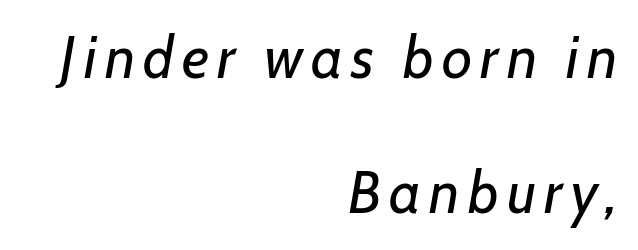
The image shows 59 px regular-weight type, italic (leaning right); set right-aligned, loose line spacing (2.29x), not underlined; low stroke contrast and a medium x-height.
